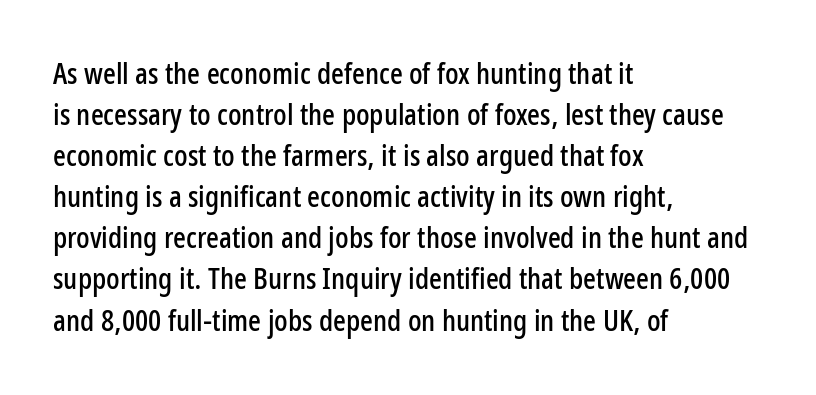
The image shows 30 px condensed sans-serif type, upright; set left-aligned, normal line spacing (1.37x), normal letter spacing, not underlined; low stroke contrast and a medium x-height.
